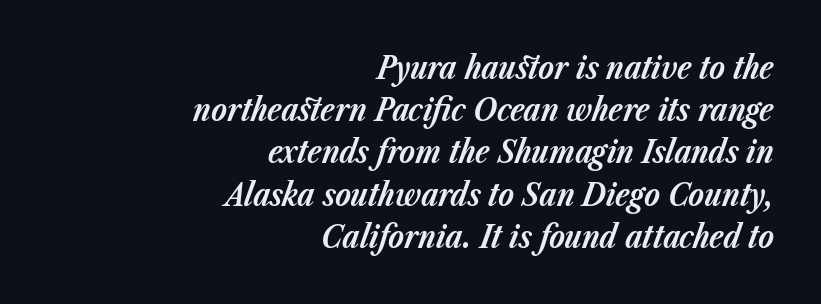
The image shows 32 px bold type, italic (leaning right); set right-aligned, normal line spacing (1.32x), normal letter spacing, not underlined; low stroke contrast and a medium x-height.
